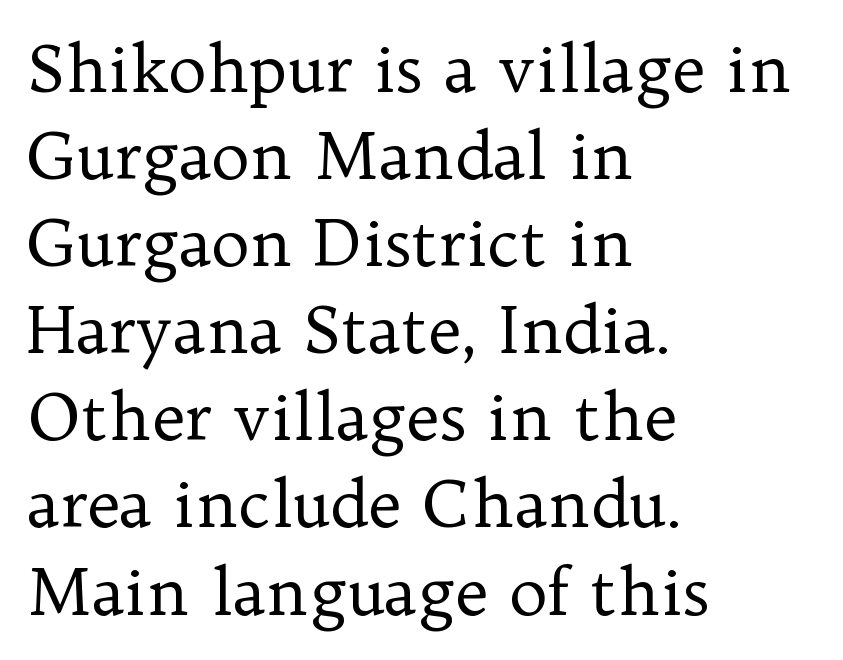
The ragged edge is on the right, which tells us the setting is flush left. The line-height multiplier appears to be the usual default. This rendering employs a face with finishing strokes, i.e., a serif. Rule under the text: the space is simply empty. Stroke mass is kept to a normal reading level or below.
